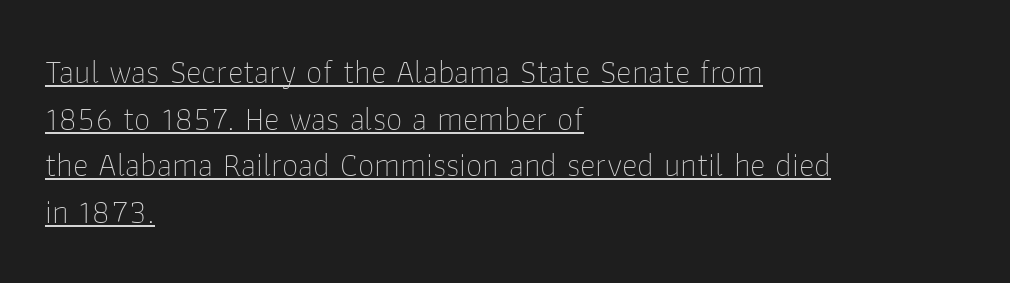
{"serif": "no", "italic": "no", "bold": "no", "weight": "thin", "width": "normal", "stroke_contrast": "low", "x_height": "medium", "monospaced": "no", "underline": "yes", "align": "left", "line_spacing": "normal", "line_spacing_ratio": 1.41, "letter_spacing": "normal", "letter_spacing_em": 0.0, "glyph_px": 33}
